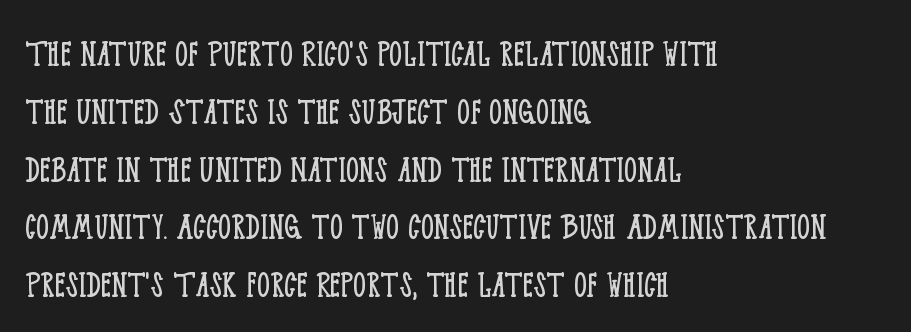
The image shows 41 px light, condensed serif type, upright; set left-aligned, normal line spacing (1.41x), normal letter spacing, not underlined; low stroke contrast and a large x-height.
